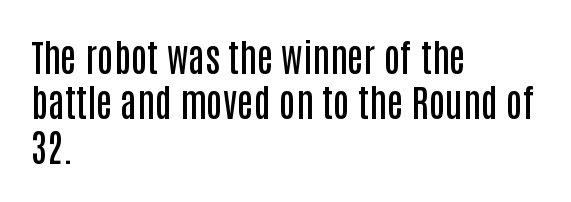
In terms of weight, the rendering is demibold, just under bold. Tall strokes in this sample are plumb rather than angled. The type is set solid horizontally, with unmodified tracking. The lines are quadded left. Unmarked baselines from the first word to the last. The letters carry no serifs — their stems end cleanly without finishing strokes.
